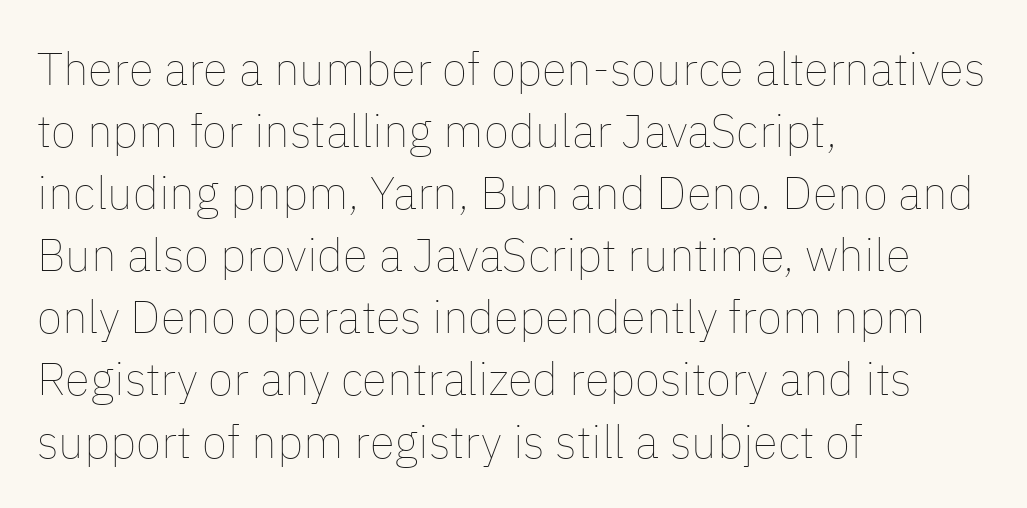
Weight: regular or lighter. Rows of type keep a routine distance in the vertical direction. A typesetter would call this proportional, since set widths differ per character. Students, note that the glyphs here touch the page at normal intervals.
